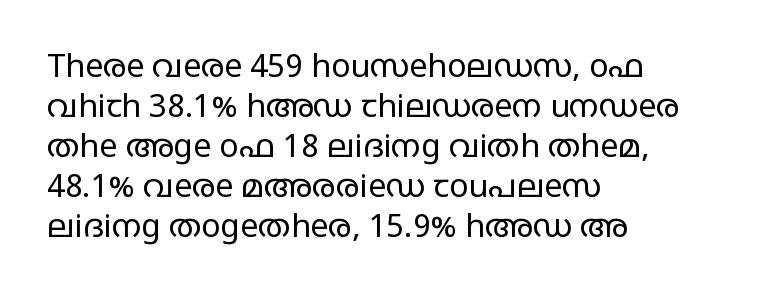
{"serif": "no", "italic": "no", "bold": "no", "weight": "regular", "width": "wide", "stroke_contrast": "low", "x_height": "large", "monospaced": "no", "underline": "no", "align": "left", "line_spacing": "normal", "line_spacing_ratio": 1.25, "letter_spacing": "normal", "letter_spacing_em": 0.0, "glyph_px": 32}
